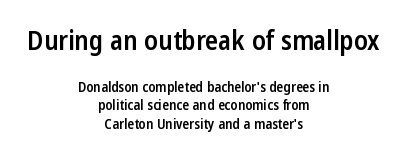
Q: Is the text bold? A: Semi-bold.
Q: Is the text italic (slanted)? A: No, it is upright.
Q: Is the text underlined? A: No.
Q: How is the paragraph aligned? A: Centered.
Q: Is the spacing between letters normal or unusually wide? A: Normal.
Q: Is the spacing between lines tight, normal or loose? A: Normal.
Q: Which block of text is set in a larger size, the first (top) or the second (bottom)? A: The first (top) one.
